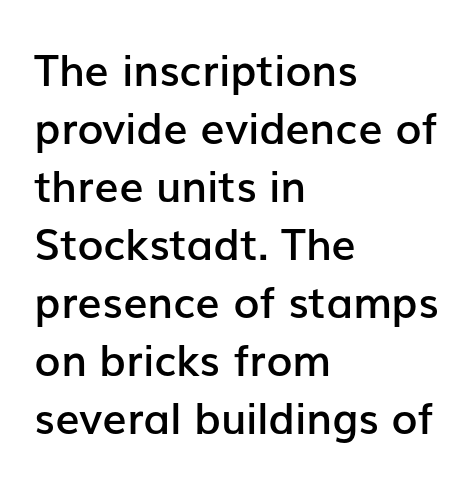
Vertically, the passage feels balanced, rows spaced as you'd expect. What weight is shown? A semibold, between regular and bold. Style check: upright. Every row of glyphs begins at an identical x-position on the left. Think of a printed novel: that variable character pitch is what you see here. There is no visible air inserted between adjacent glyphs.
